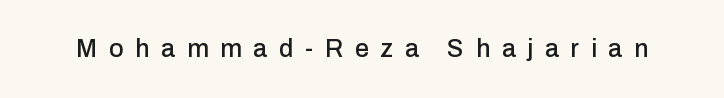
Check the space under the baseline: it is left empty. When letters stand straight like this, we call the style roman or upright. The rendering inserts visible extra space after every character.
